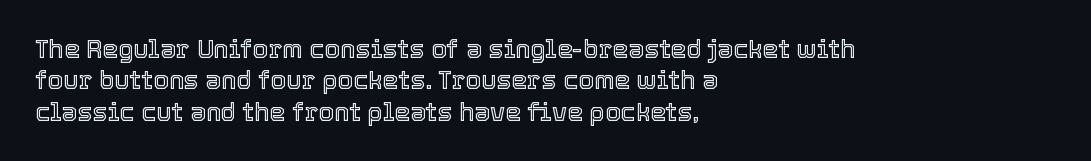
The image shows 25 px text type, upright; set left-aligned, normal line spacing (1.26x), normal letter spacing, not underlined.
